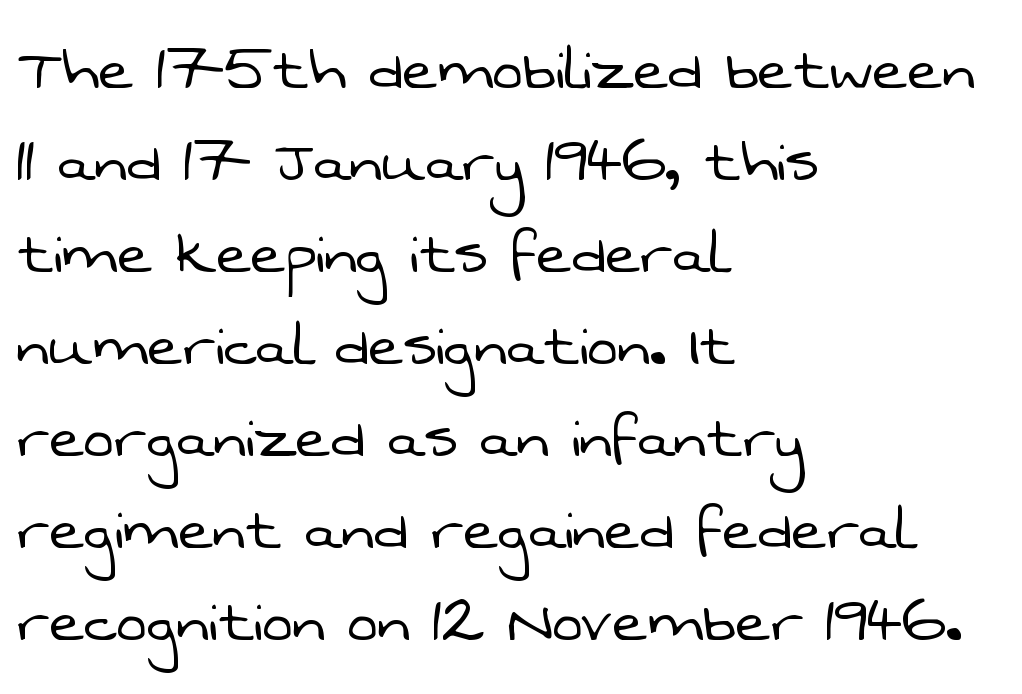
This block has exactly the height ordinary leading produces. Nobody drew a line under any word here. Ink coverage per letter is moderate at most. Grotesque or geometric, the face here clearly has no serifs. Looks like regular typesetting: each glyph gets only the width it needs. The passage shown has conventional tracking throughout.
